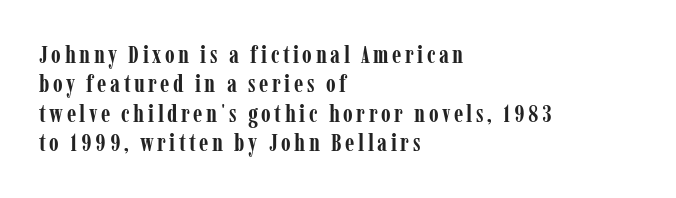
Q: Is the text bold? A: Yes.
Q: Is the text italic (slanted)? A: No, it is upright.
Q: Is the text underlined? A: No.
Q: How is the paragraph aligned? A: Left-aligned.
